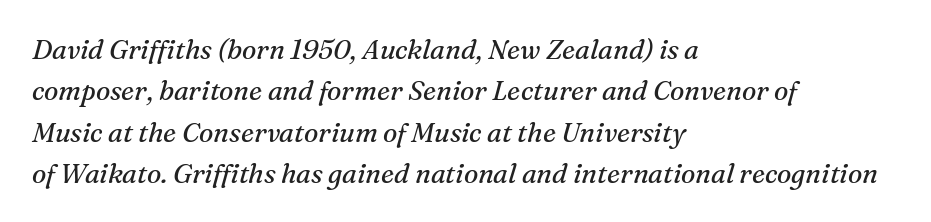
{"italic": "yes", "lean": "right", "slant_degrees": 16, "bold": "no", "underline": "no", "align": "left", "line_spacing": "normal", "line_spacing_ratio": 1.53, "letter_spacing": "normal", "letter_spacing_em": 0.0, "glyph_px": 27}
